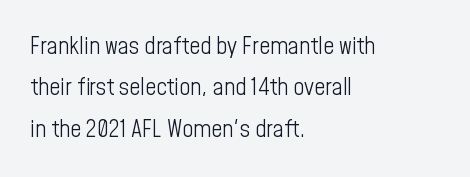
The image shows 24 px text type, upright; set left-aligned, line spacing 1.72x, normal letter spacing, not underlined.
